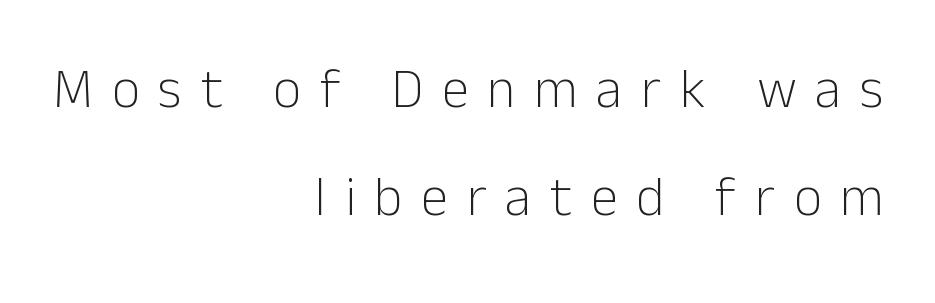
A typesetter would call this proportional, since set widths differ per character. These lines have a slow, spaced-out rhythm from letter to letter. Descenders are the only things crossing below the line. Serifs: no, the terminals of the letterforms are clean. Heft: none added — not bold.
